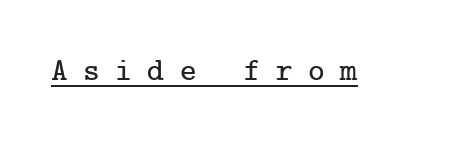
{"serif": "yes", "italic": "no", "width": "normal", "stroke_contrast": "low", "x_height": "medium", "underline": "yes", "letter_spacing": "wide", "letter_spacing_em": 0.48, "glyph_px": 32}
